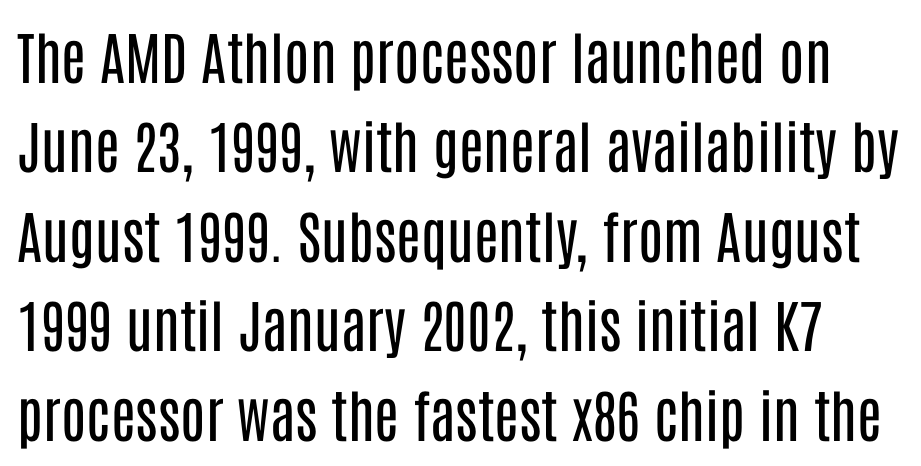
The image shows 57 px regular-weight, condensed sans-serif type, upright; set normal line spacing (1.57x), normal letter spacing, not underlined; low stroke contrast and a large x-height.
